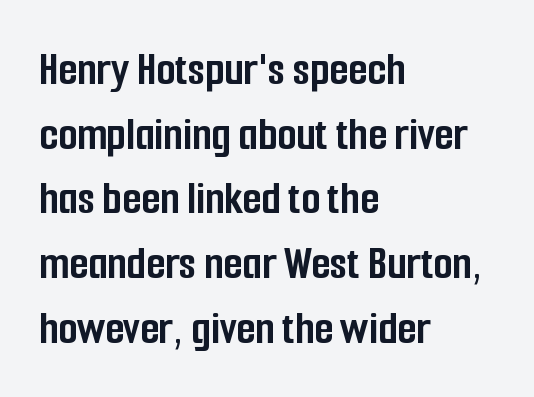
The image shows 49 px semibold, condensed sans-serif type, upright; set left-aligned, normal line spacing (1.32x), normal letter spacing, not underlined; low stroke contrast and a medium x-height.
